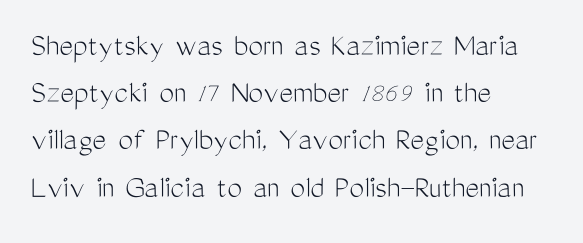
Q: Is the text bold? A: No.
Q: Is the text italic (slanted)? A: No, it is upright.
Q: Is the typeface a serif or a sans-serif typeface? A: Sans-serif.
Q: Is the text underlined? A: No.
Q: How is the paragraph aligned? A: Left-aligned.
Q: Is the spacing between letters normal or unusually wide? A: Normal.
Q: Is the spacing between lines tight, normal or loose? A: Normal.
Q: Width (condensed, normal, or wide)? A: Condensed.
Q: Stroke contrast? A: Medium.
Q: x-height? A: Medium.
Q: Monospaced? A: No.
